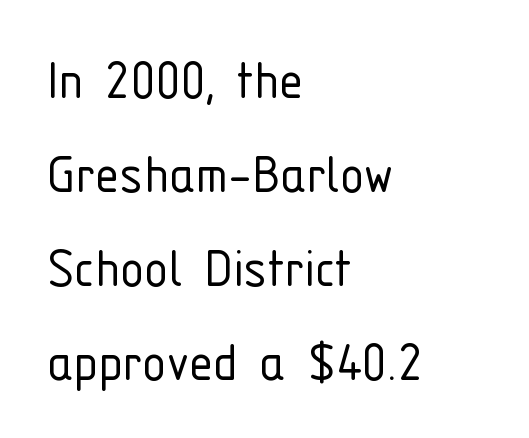
Q: Is the text bold? A: No.
Q: Is the text italic (slanted)? A: No, it is upright.
Q: Is the typeface a serif or a sans-serif typeface? A: Sans-serif.
Q: Is the text underlined? A: No.
Q: How is the paragraph aligned? A: Left-aligned.
Q: Is the spacing between letters normal or unusually wide? A: Normal.
Q: Is the spacing between lines tight, normal or loose? A: Normal.
Q: Width (condensed, normal, or wide)? A: Condensed.
Q: Stroke contrast? A: Low.
Q: x-height? A: Medium.
Q: Monospaced? A: No.
